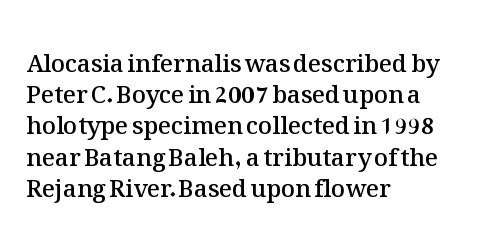
The image shows 24 px text type, upright; set left-aligned, normal line spacing (1.3x), normal letter spacing, not underlined.
